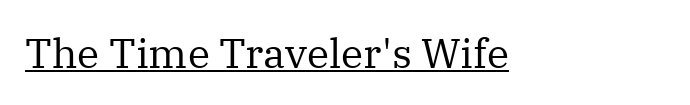
Q: Is the text bold? A: No.
Q: Is the text italic (slanted)? A: No, it is upright.
Q: Is the typeface a serif or a sans-serif typeface? A: Serif.
Q: Is the text underlined? A: Yes.
Q: Is the spacing between letters normal or unusually wide? A: Normal.
Q: Width (condensed, normal, or wide)? A: Normal.
Q: Stroke contrast? A: Medium.
Q: x-height? A: Medium.
Q: Monospaced? A: No.
